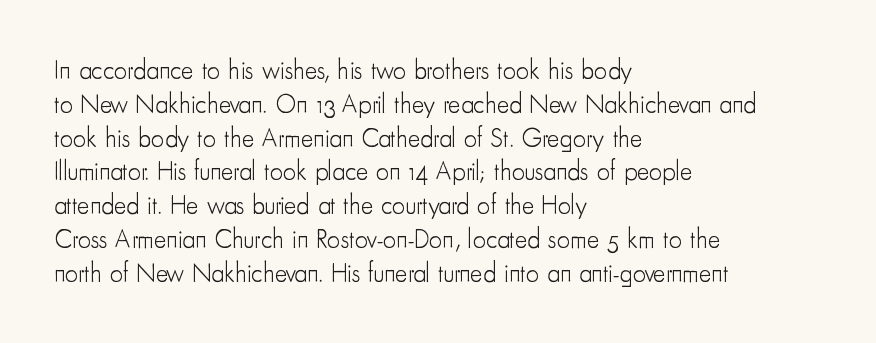
Descenders are the only things crossing below the line. Vertical strokes here are truly vertical. Compared with typical paragraphs, the rows here are spaced about the same. The setting favours the left margin, as ordinary paragraphs usually do.
